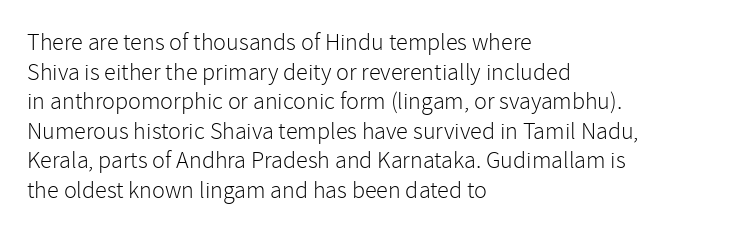
{"italic": "no", "bold": "no", "underline": "no", "align": "left", "line_spacing_ratio": 1.23, "letter_spacing": "normal", "letter_spacing_em": 0.0, "glyph_px": 24}
